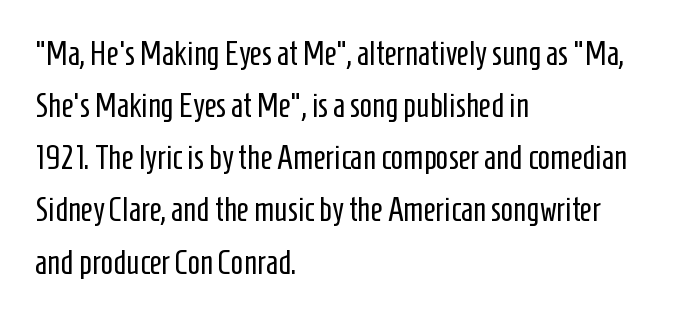
Reading down the column, the eye jumps a familiar distance to each next line. You could not count columns in this text — the font is proportionally spaced. This sample uses an upright cut, with every glyph sitting square on the baseline. Does the type have serifs? No, each stem ends abruptly. This rendering uses left alignment, leaving the right contour irregular. How are the letters spaced? Ordinarily, with no added tracking.
